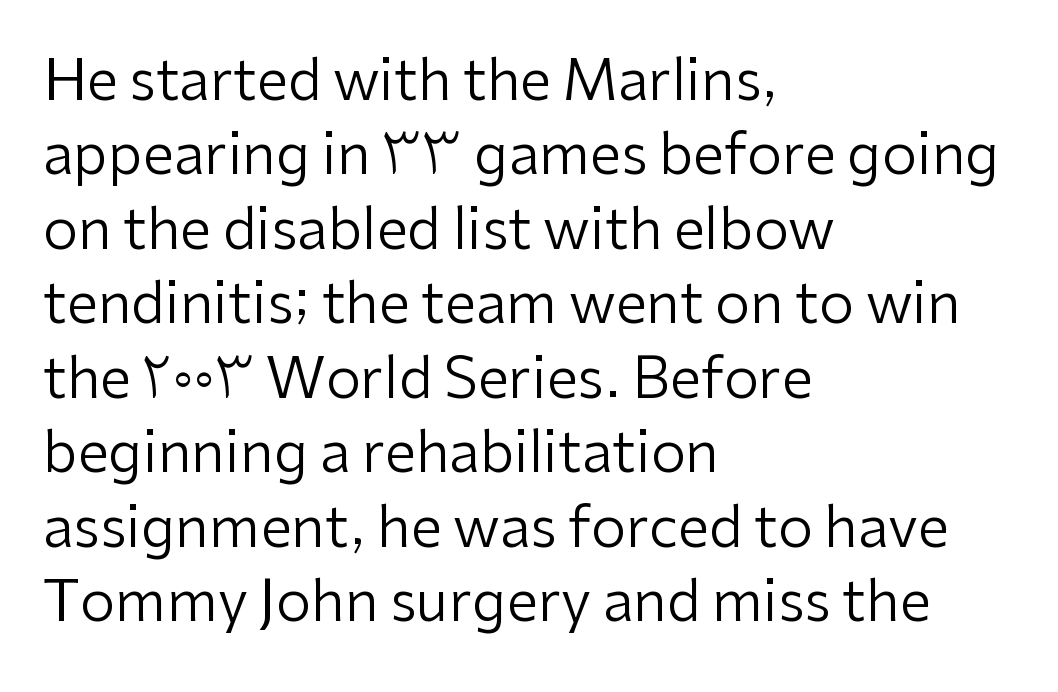
{"serif": "no", "italic": "no", "bold": "no", "weight": "regular", "width": "normal", "stroke_contrast": "low", "x_height": "medium", "monospaced": "no", "underline": "no", "align": "left", "line_spacing": "normal", "line_spacing_ratio": 1.33, "letter_spacing": "normal", "letter_spacing_em": 0.0, "glyph_px": 56}
